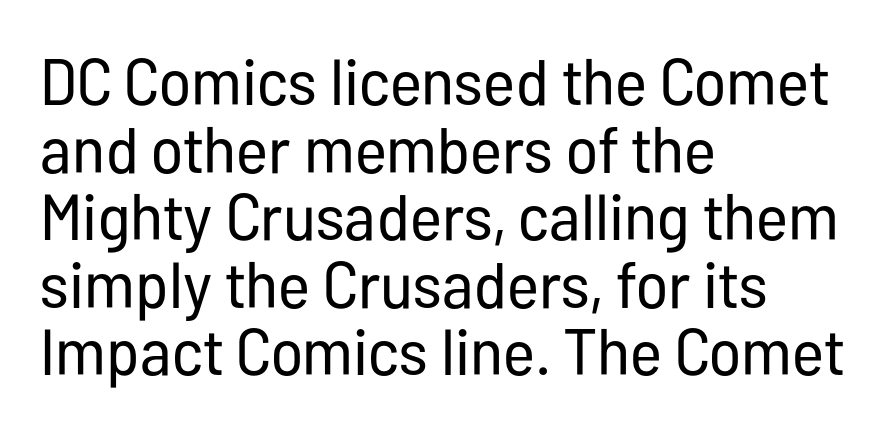
The image shows 65 px regular-weight, condensed sans-serif type, upright; set left-aligned, tight line spacing (1.04x), normal letter spacing, not underlined; low stroke contrast and a medium x-height.
